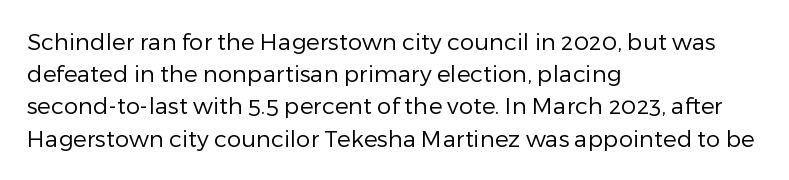
The image shows 23 px text type, upright; set left-aligned, normal line spacing (1.4x), normal letter spacing, not underlined.
